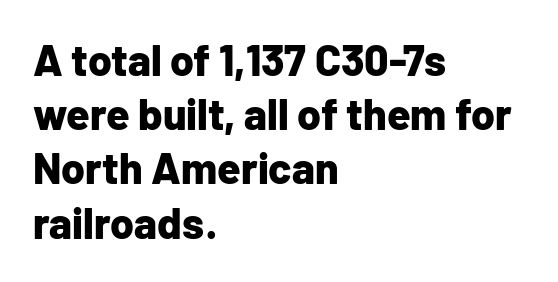
{"serif": "no", "italic": "no", "bold": "yes", "weight": "bold", "width": "normal", "stroke_contrast": "low", "x_height": "medium", "monospaced": "no", "underline": "no", "align": "left", "line_spacing": "normal", "line_spacing_ratio": 1.26, "letter_spacing": "normal", "letter_spacing_em": 0.0, "glyph_px": 43}
